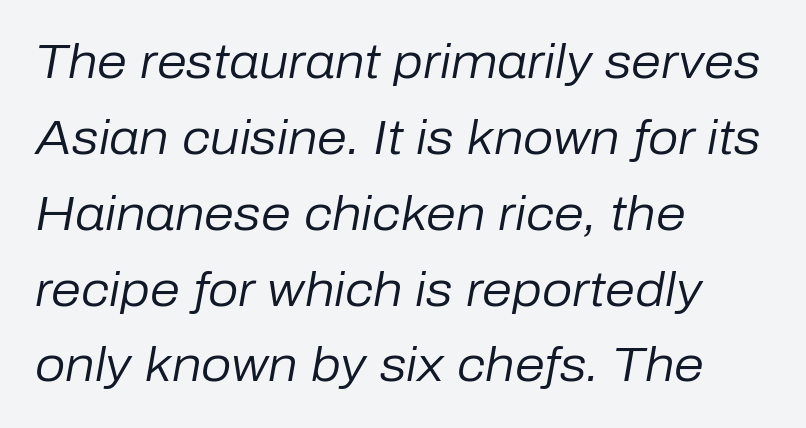
The image shows 48 px regular-weight type, italic (leaning right); set left-aligned, normal line spacing (1.58x), normal letter spacing, not underlined; low stroke contrast and a medium x-height.
